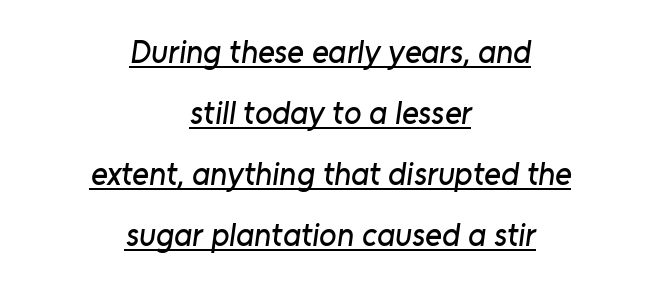
Is this a sans? Yes — the strokes have no serifs. The specimen includes a rule beneath the text block's lines. Visually the block forms a symmetrical silhouette, jagged on both flanks. Characters follow at the spacing the type designer built in.
